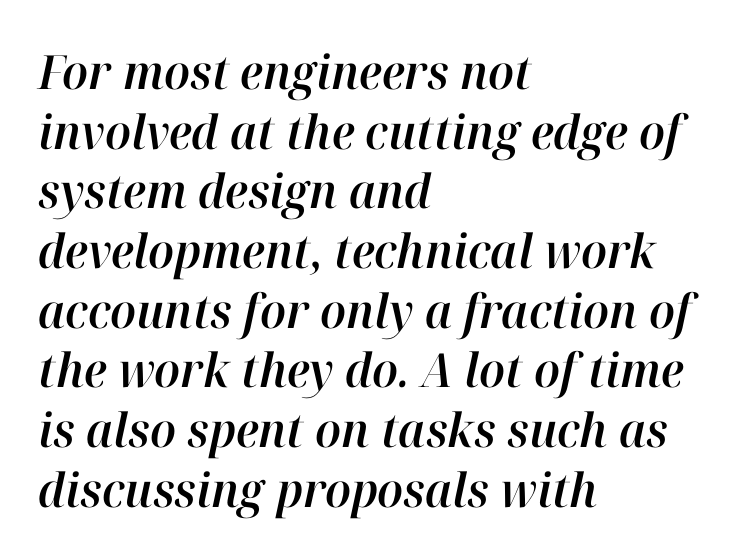
The passage shown is typed in a proportional face where columns would drift. What stands out about the letter spacing? Nothing — it is the standard amount. The ragged edge is on the right, which tells us the setting is flush left. The specimen reads as italic at a glance. Any mark beneath the type? The region is blank. The leading is moderate, giving the passage an even texture.
